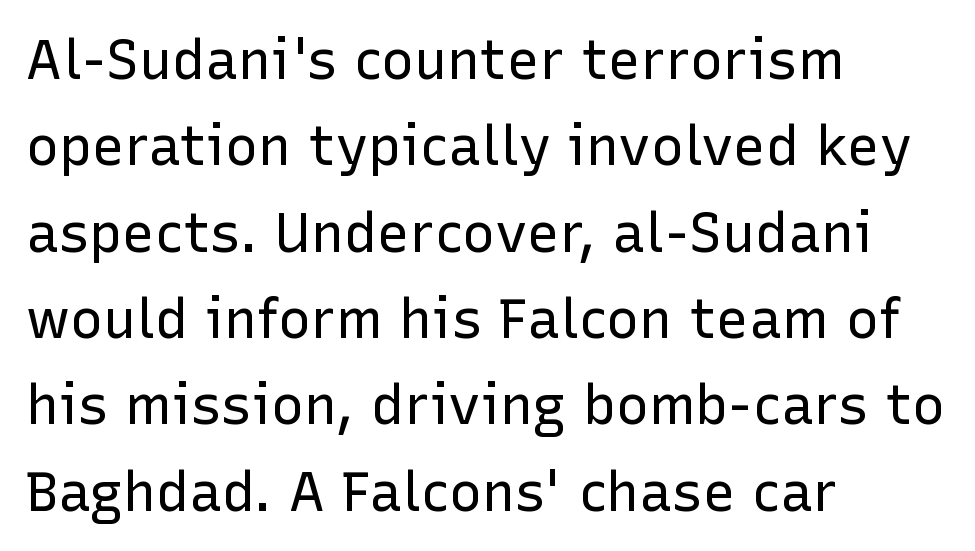
The image shows 55 px regular-weight sans-serif type, upright; set left-aligned, normal line spacing (1.57x), normal letter spacing, not underlined; low stroke contrast and a medium x-height.
